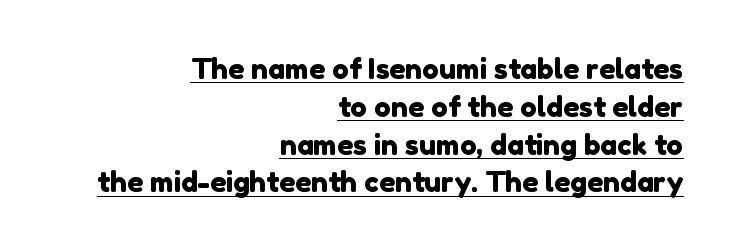
A baseline rule has been typeset under these characters. Interline gaps are of average width in this sample. The rag falls on the left side of this text block. Nobody touched the tracking dial on this one.
